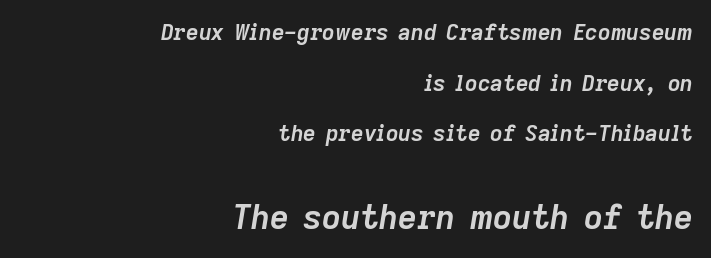
The image shows 33 px semibold type, italic (leaning right); set right-aligned, loose line spacing (2.3x), normal letter spacing, not underlined; the second (bottom) block is 1.5x larger; low stroke contrast and a medium x-height.
